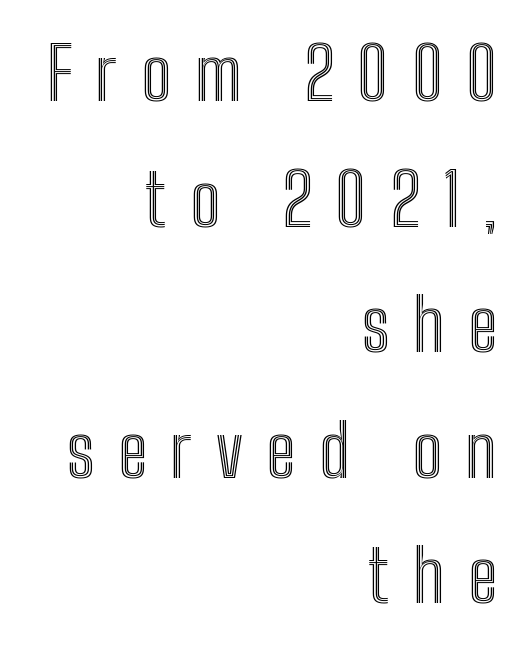
{"italic": "no", "width": "condensed", "x_height": "medium", "monospaced": "no", "underline": "no", "align": "right", "line_spacing_ratio": 1.72, "letter_spacing": "wide", "letter_spacing_em": 0.32, "glyph_px": 73}
